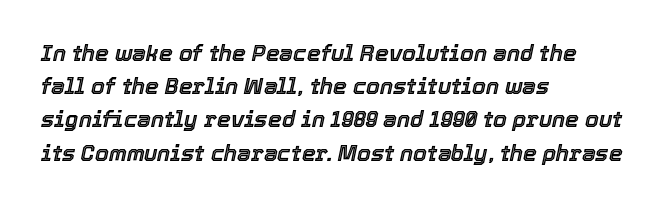
A classic flush-left, rag-right setting is used for this passage. Each word holds together tightly as a unit, with standard inter-letter gaps. A typesetter would mark this as italic. Underline: absent. A typesetter would call this leading conventional body-copy spacing.
